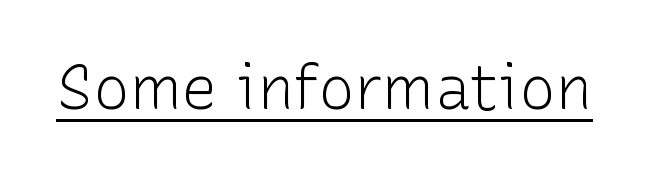
{"serif": "no", "italic": "no", "bold": "no", "weight": "light", "width": "normal", "stroke_contrast": "low", "x_height": "medium", "monospaced": "no", "underline": "yes", "letter_spacing": "normal", "letter_spacing_em": 0.0, "glyph_px": 61}
